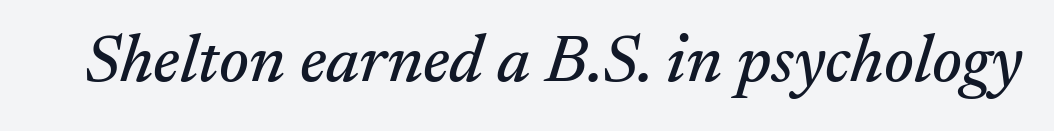
{"serif": "yes", "italic": "yes", "lean": "right", "slant_degrees": 17, "width": "normal", "stroke_contrast": "medium", "x_height": "small", "monospaced": "no", "underline": "no", "letter_spacing": "normal", "letter_spacing_em": 0.0, "glyph_px": 68}
